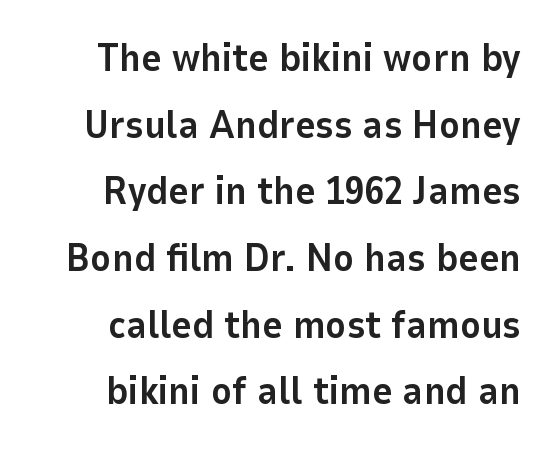
The image shows 39 px bold sans-serif type, upright; set right-aligned, line spacing 1.71x, normal letter spacing, not underlined; low stroke contrast and a medium x-height.
